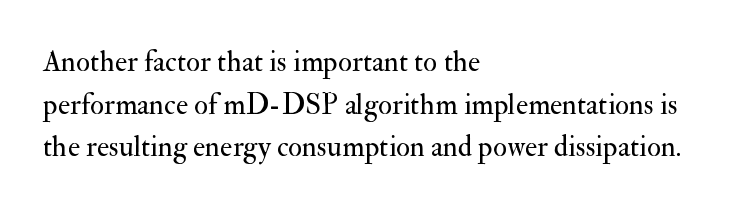
The image shows 29 px regular-weight serif type, upright; set left-aligned, normal line spacing (1.47x), normal letter spacing, not underlined; medium stroke contrast and a small x-height.
